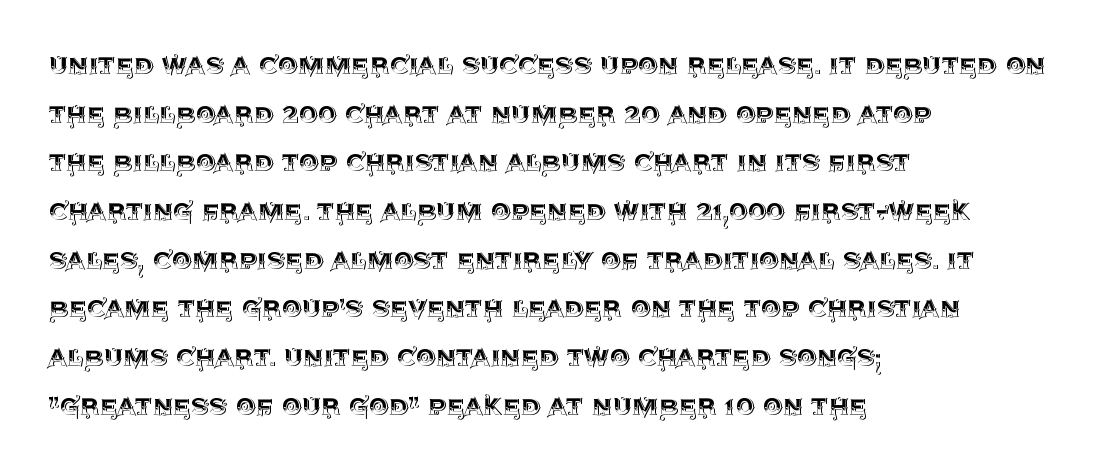
The image shows 31 px text type, upright; set left-aligned, normal line spacing (1.57x), normal letter spacing, not underlined; a large x-height.
